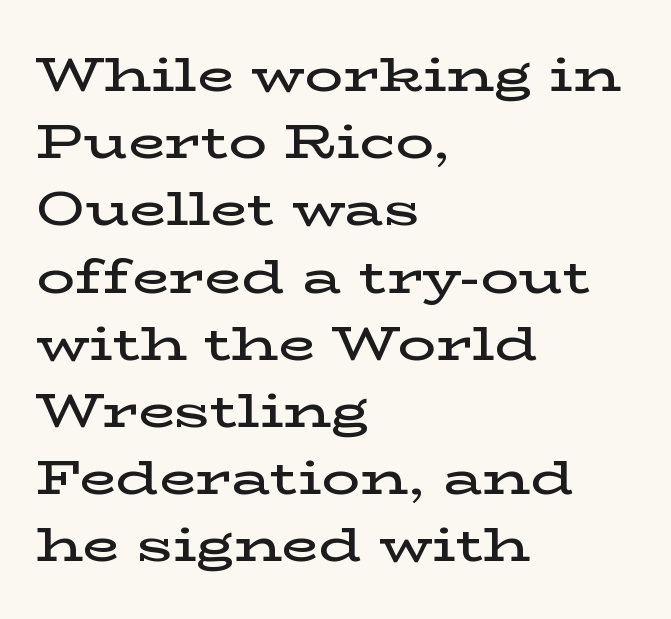
{"serif": "yes", "italic": "no", "bold": "semi", "weight": "semibold", "width": "wide", "stroke_contrast": "low", "x_height": "medium", "monospaced": "no", "underline": "no", "align": "left", "line_spacing": "normal", "line_spacing_ratio": 1.4, "letter_spacing": "normal", "letter_spacing_em": 0.0, "glyph_px": 48}
